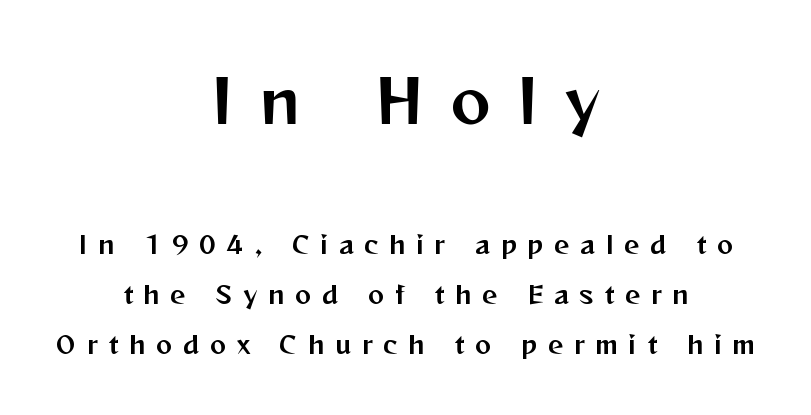
The image shows 60 px sans-serif type, upright; set centered, loose line spacing (2.07x), unusually wide letter spacing (+0.45 em), not underlined; the first (top) block is 2.5x larger; medium stroke contrast and a medium x-height.
